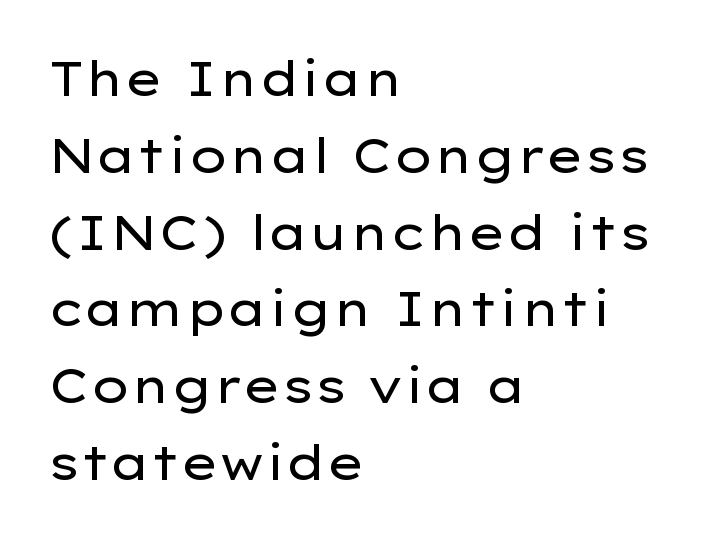
The image shows 48 px regular-weight, wide sans-serif type, upright; set left-aligned, normal line spacing (1.6x), normal letter spacing, not underlined; low stroke contrast and a medium x-height.
